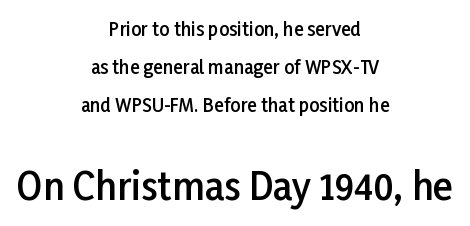
Q: Is the text bold? A: Semi-bold.
Q: Is the text italic (slanted)? A: No, it is upright.
Q: Is the typeface a serif or a sans-serif typeface? A: Sans-serif.
Q: Is the text underlined? A: No.
Q: How is the paragraph aligned? A: Centered.
Q: Is the spacing between letters normal or unusually wide? A: Normal.
Q: Is the spacing between lines tight, normal or loose? A: Loose.
Q: Which block of text is set in a larger size, the first (top) or the second (bottom)? A: The second (bottom) one.
Q: Width (condensed, normal, or wide)? A: Normal.
Q: Stroke contrast? A: Low.
Q: x-height? A: Medium.
Q: Monospaced? A: No.
